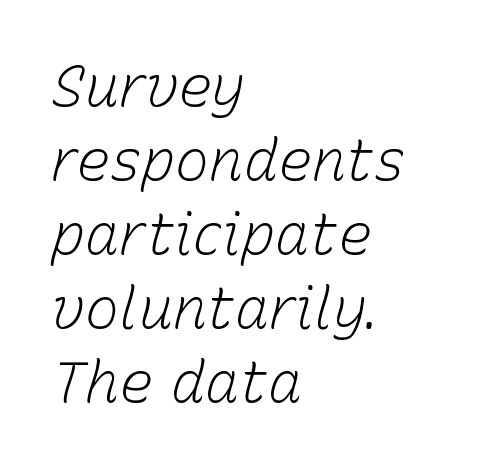
{"italic": "yes", "lean": "right", "slant_degrees": 15, "bold": "no", "weight": "light", "width": "normal", "stroke_contrast": "low", "x_height": "medium", "monospaced": "no", "underline": "no", "align": "left", "line_spacing": "normal", "line_spacing_ratio": 1.3, "letter_spacing": "normal", "letter_spacing_em": 0.0, "glyph_px": 57}
